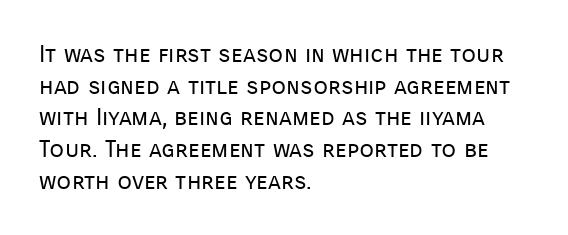
Leftover space on each line is placed entirely after the last word. The typesetting does not lean heavy: it is not bold. Honestly, the letter spacing is just normal — you wouldn't notice it. Underline: absent. If you drew a line through each stem, it would be perfectly vertical.
